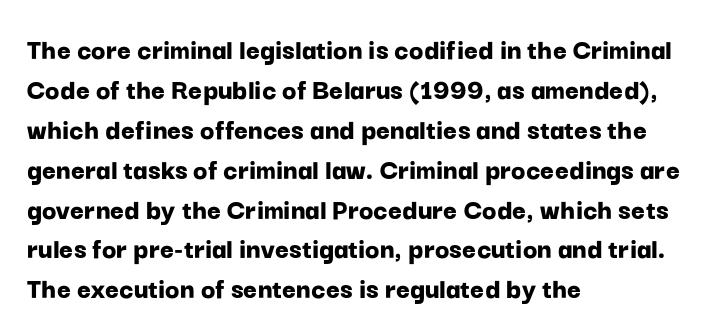
Is there much room between lines? A standard amount, neither cramped nor airy. Tall strokes in this sample are plumb rather than angled. Here the glyphs are tracked normally, forming tight word shapes. Plenty of ink on the page — the face is bold.
